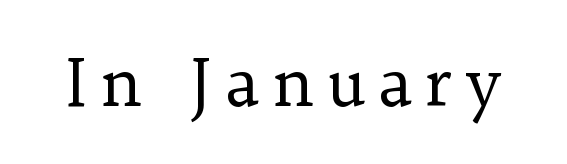
The image shows 66 px regular-weight serif type, upright; set not underlined; low stroke contrast and a medium x-height.
